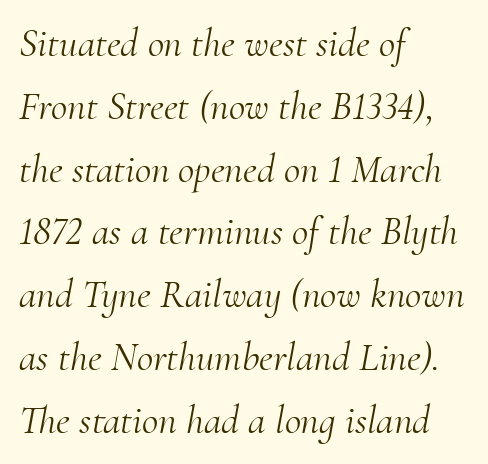
The image shows 40 px light serif type, italic (leaning right); set left-aligned, normal line spacing (1.57x), normal letter spacing, not underlined; medium stroke contrast and a small x-height.
